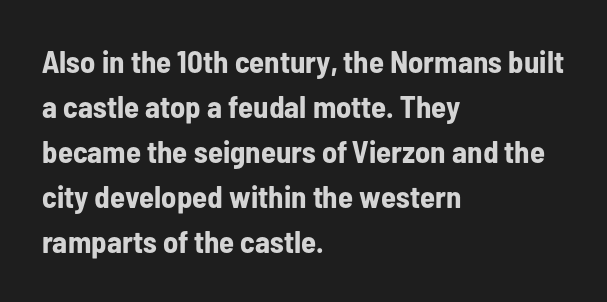
Between one letter and the next there's only the usual sliver of space. Students, observe: this is what conventionally led text looks like. Are there feet on the stems? There aren't — it's a sans. The passage shown is typed in a proportional face where columns would drift. The space directly below the letters is spotless. Compared with a centered layout, this one pins lines to the left instead.
